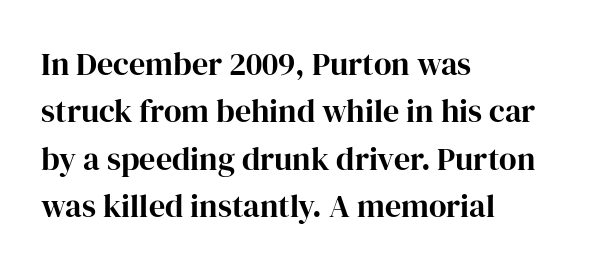
The image shows 32 px serif type, upright; set left-aligned, normal line spacing (1.48x), normal letter spacing, not underlined; high stroke contrast and a medium x-height.
